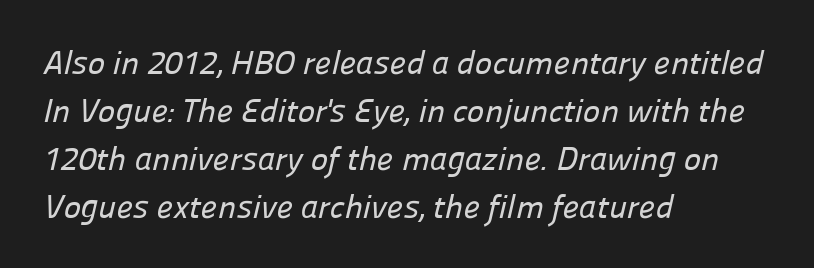
Q: Is the typeface a serif or a sans-serif typeface? A: Sans-serif.
Q: Is the text underlined? A: No.
Q: How is the paragraph aligned? A: Left-aligned.
Q: Is the spacing between letters normal or unusually wide? A: Normal.
Q: Is the spacing between lines tight, normal or loose? A: Normal.
Q: Width (condensed, normal, or wide)? A: Normal.
Q: Stroke contrast? A: Low.
Q: x-height? A: Medium.
Q: Monospaced? A: No.
